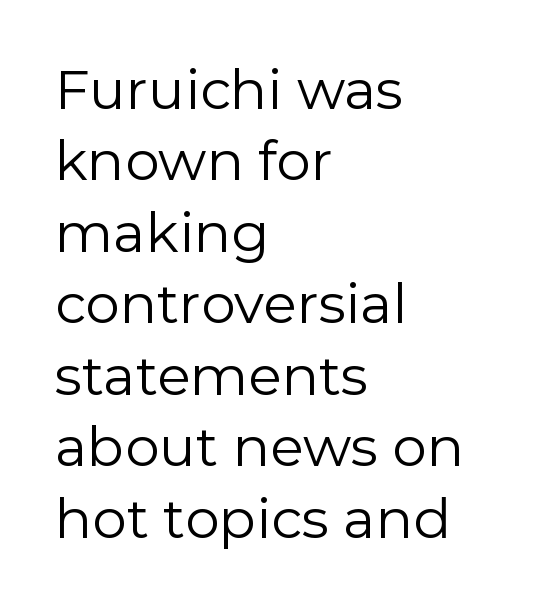
Compared with typical body copy, the letter spacing here is the same. The letters carry no serifs — their stems end cleanly without finishing strokes. Where is the straight margin? On the left. The specimen reads as upright at a glance. Character widths vary here, with narrow letters taking less room than wide ones.
